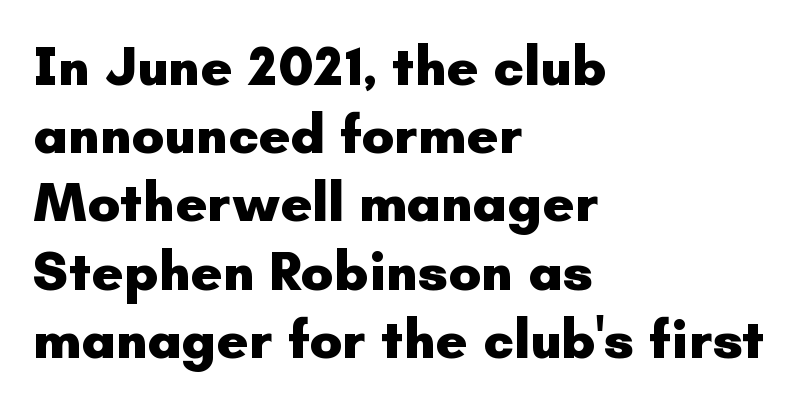
The image shows 55 px heavy sans-serif type, upright; set left-aligned, line spacing 1.24x, normal letter spacing, not underlined; low stroke contrast and a small x-height.
